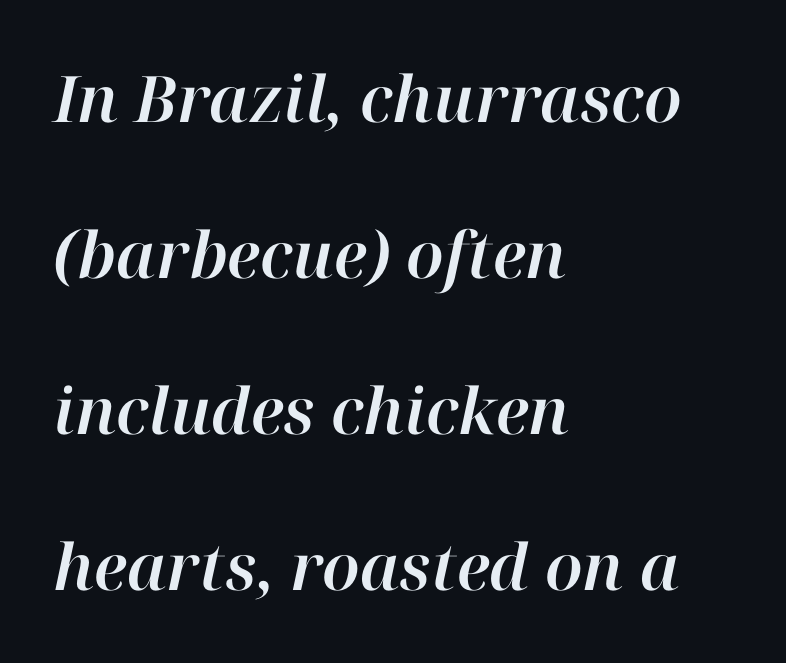
The image shows 64 px text type, italic (leaning right); set left-aligned, loose line spacing (2.44x), normal letter spacing, not underlined; high stroke contrast and a medium x-height.
